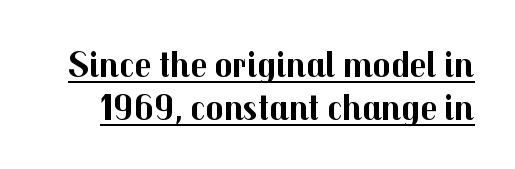
Tracking value appears to be zero — textbook default spacing. Is this a sans? Yes — the strokes have no serifs. The words here are underlined. Italic? Not at all — the glyphs are vertical. These lines are rendered in a variable-pitch font. What weight is shown? A full bold with thick strokes.
